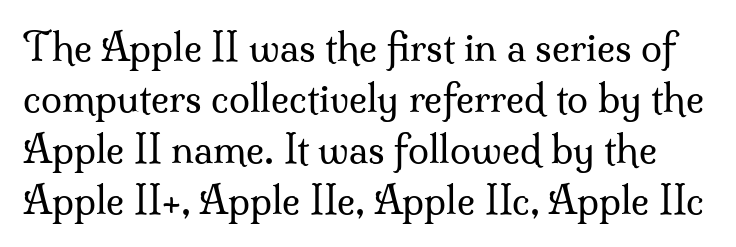
{"serif": "yes", "italic": "no", "bold": "no", "weight": "regular", "width": "normal", "stroke_contrast": "medium", "x_height": "small", "monospaced": "no", "underline": "no", "line_spacing": "normal", "line_spacing_ratio": 1.34, "letter_spacing": "normal", "letter_spacing_em": 0.0, "glyph_px": 38}
